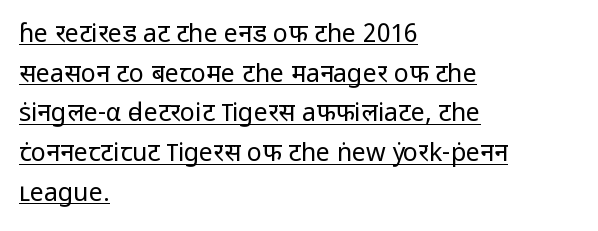
The image shows 25 px text type, upright; set left-aligned, normal line spacing (1.59x), normal letter spacing, underlined.
